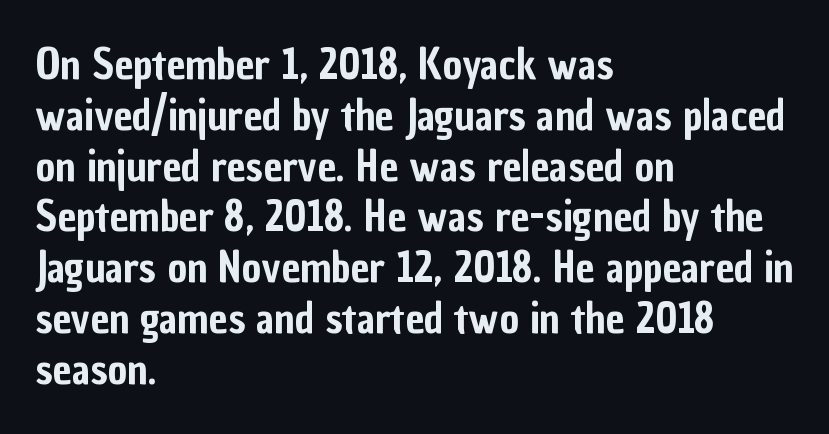
The image shows 42 px condensed sans-serif type, upright; set left-aligned, line spacing 1.21x, normal letter spacing, not underlined; low stroke contrast and a medium x-height.
